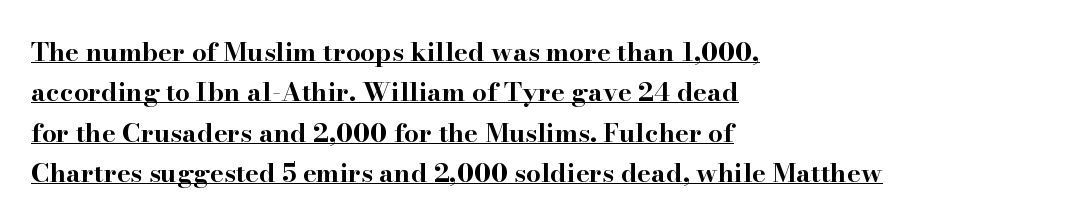
{"italic": "no", "bold": "yes", "underline": "yes", "align": "left", "line_spacing": "normal", "line_spacing_ratio": 1.55, "letter_spacing": "normal", "letter_spacing_em": 0.0, "glyph_px": 26}
